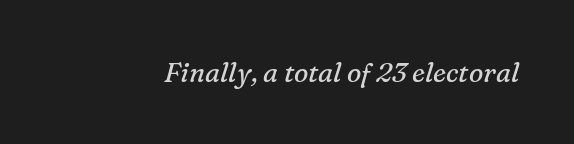
The image shows 27 px text type, italic (leaning right); set normal letter spacing, not underlined.
